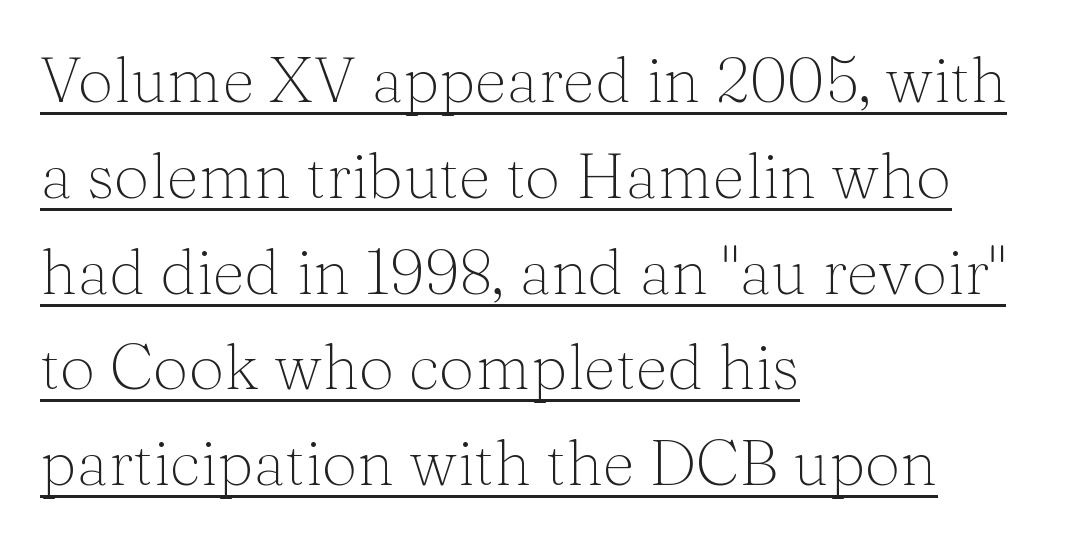
{"serif": "yes", "italic": "no", "bold": "no", "weight": "light", "width": "normal", "stroke_contrast": "medium", "x_height": "medium", "monospaced": "no", "underline": "yes", "align": "left", "line_spacing": "normal", "line_spacing_ratio": 1.52, "letter_spacing": "normal", "letter_spacing_em": 0.0, "glyph_px": 63}
